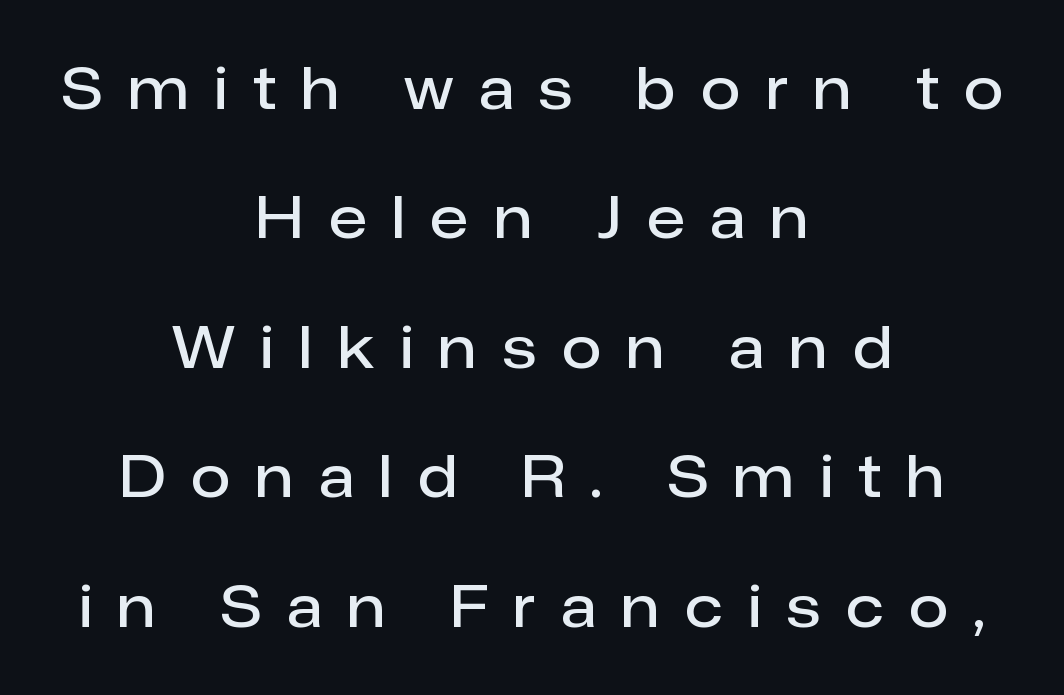
Q: Is the text bold? A: Semi-bold.
Q: Is the text italic (slanted)? A: No, it is upright.
Q: Is the typeface a serif or a sans-serif typeface? A: Sans-serif.
Q: Is the text underlined? A: No.
Q: How is the paragraph aligned? A: Centered.
Q: Is the spacing between letters normal or unusually wide? A: Unusually wide.
Q: Is the spacing between lines tight, normal or loose? A: Loose.
Q: Width (condensed, normal, or wide)? A: Normal.
Q: Stroke contrast? A: Low.
Q: x-height? A: Medium.
Q: Monospaced? A: No.
